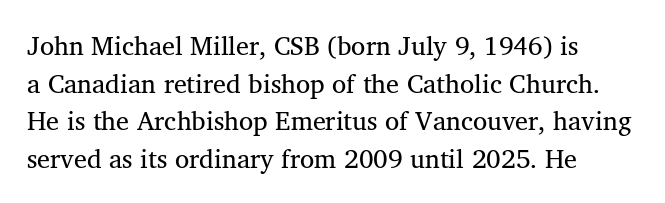
Q: Is the text underlined? A: No.
Q: Is the spacing between letters normal or unusually wide? A: Normal.
Q: Is the spacing between lines tight, normal or loose? A: Normal.
